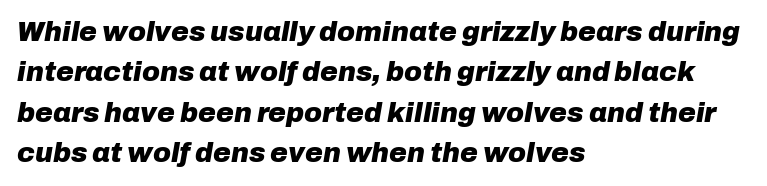
The image shows 27 px bold type, italic (leaning right); set left-aligned, normal line spacing (1.5x), normal letter spacing, not underlined.
